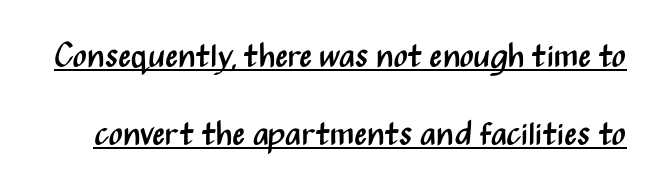
{"serif": "no", "italic": "no", "bold": "no", "weight": "regular", "width": "condensed", "stroke_contrast": "medium", "x_height": "medium", "monospaced": "no", "underline": "yes", "line_spacing": "loose", "line_spacing_ratio": 2.36, "letter_spacing": "normal", "letter_spacing_em": 0.0, "glyph_px": 33}
